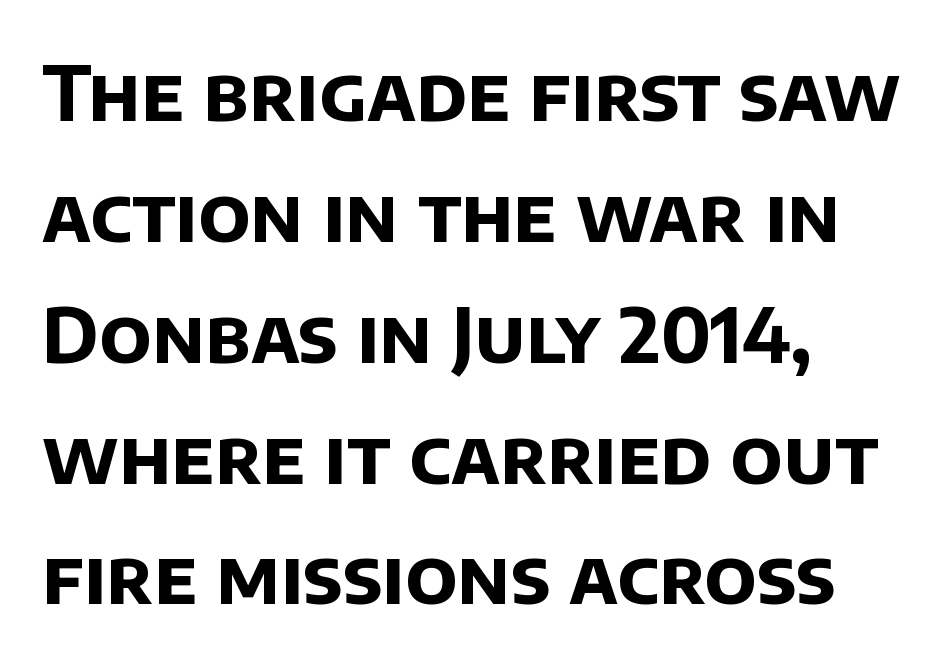
Q: Is the text bold? A: Yes.
Q: Is the typeface a serif or a sans-serif typeface? A: Sans-serif.
Q: Is the text underlined? A: No.
Q: How is the paragraph aligned? A: Left-aligned.
Q: Is the spacing between letters normal or unusually wide? A: Normal.
Q: Is the spacing between lines tight, normal or loose? A: Normal.
Q: Width (condensed, normal, or wide)? A: Normal.
Q: Stroke contrast? A: Low.
Q: x-height? A: Large.
Q: Monospaced? A: No.
